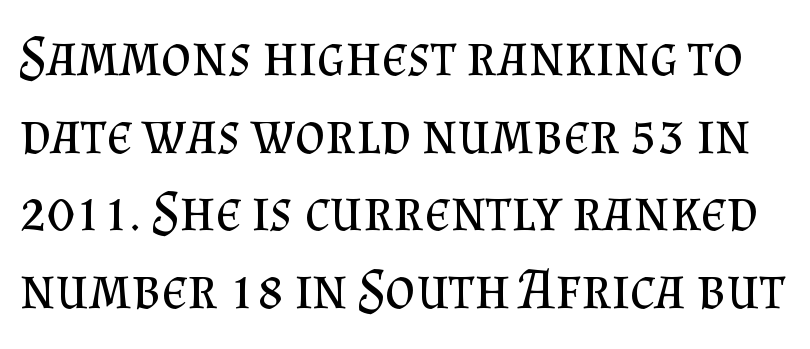
The line texture is even and compact thanks to regular tracking. Is this a heavy cut? Hardly; it is regular or lighter. Serifs: yes, visible at the terminals of the letterforms. The gap between lines stays unmarked. The designer left line spacing at the default. Here the designer chose a conventional face with non-uniform glyph widths.
